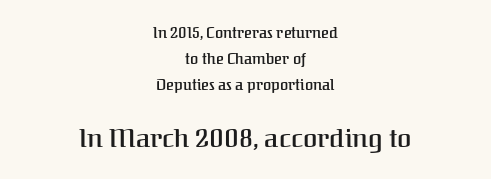
Does the bottom block carry the larger type? Yes, it does. Do the letters lean? They stand straight. Casual observation: everything's sitting right in the middle. Plain, unruled lines of type.
